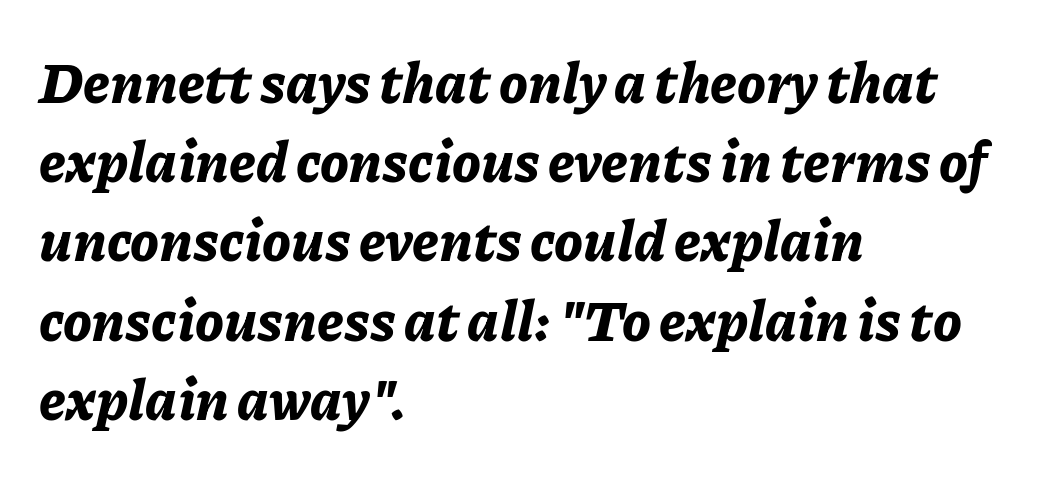
Is there much room between lines? A standard amount, neither cramped nor airy. Character widths vary here, with narrow letters taking less room than wide ones. Is the block centered? No — it sits flush against the left margin. Clear beneath every line of the passage. A dark, heavy texture on the line: the type is bold.
